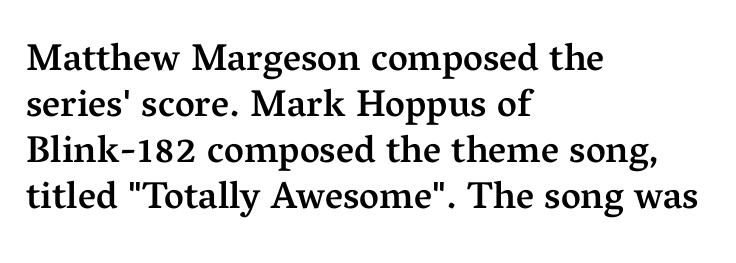
Q: Is the text bold? A: Semi-bold.
Q: Is the text italic (slanted)? A: No, it is upright.
Q: Is the typeface a serif or a sans-serif typeface? A: Serif.
Q: Is the text underlined? A: No.
Q: How is the paragraph aligned? A: Left-aligned.
Q: Is the spacing between letters normal or unusually wide? A: Normal.
Q: Width (condensed, normal, or wide)? A: Normal.
Q: Stroke contrast? A: Medium.
Q: x-height? A: Medium.
Q: Monospaced? A: No.
